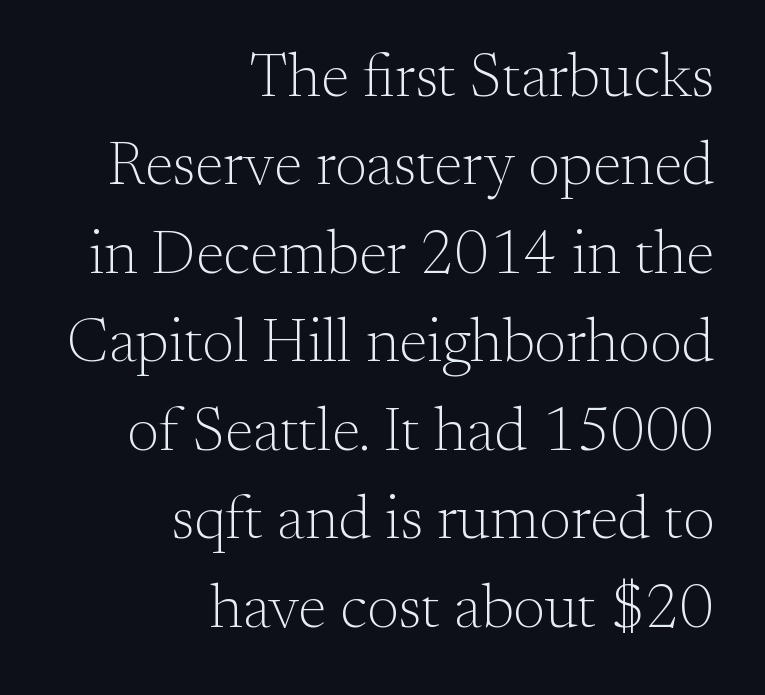
Spacing verdict: proportional, widths tailored to each character. The passage shown is not underscored anywhere. This is serif lettering, the kind often seen in printed books. What's the leading like? Ordinary, nothing unusual. You can tell it's not italic because the verticals are truly vertical.
